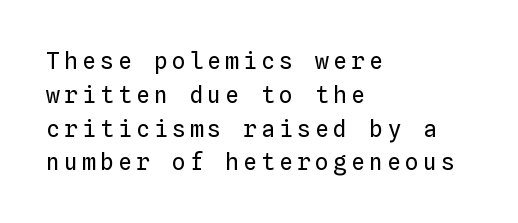
Left-aligned paragraph, ragged on the right. The rows are spaced the way most documents space them. Decoration check: the copy has no underline. Characters remain perfectly vertical along every line. Is the stroke heavy? The answer is a plain regular-or-lighter.
